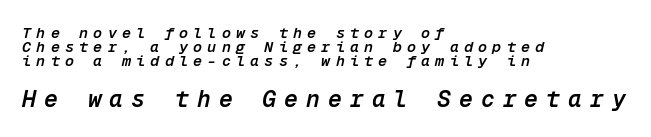
{"italic": "yes", "lean": "right", "slant_degrees": 12, "bold": "semi", "underline": "no", "align": "left", "line_spacing": "tight", "line_spacing_ratio": 0.95, "letter_spacing": "wide", "letter_spacing_em": 0.35, "larger_block": "second", "size_ratio": 1.53, "glyph_px": 23}
